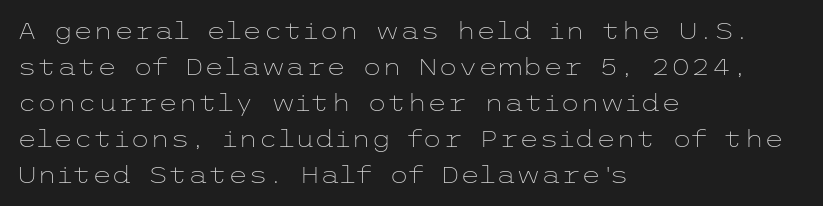
The image shows 23 px text type, upright; set left-aligned, normal line spacing (1.57x), normal letter spacing, not underlined.
